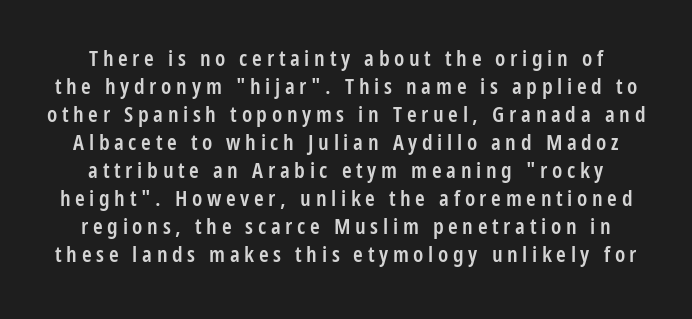
The image shows 22 px text type, upright; set normal line spacing (1.27x), unusually wide letter spacing (+0.21 em), not underlined.
